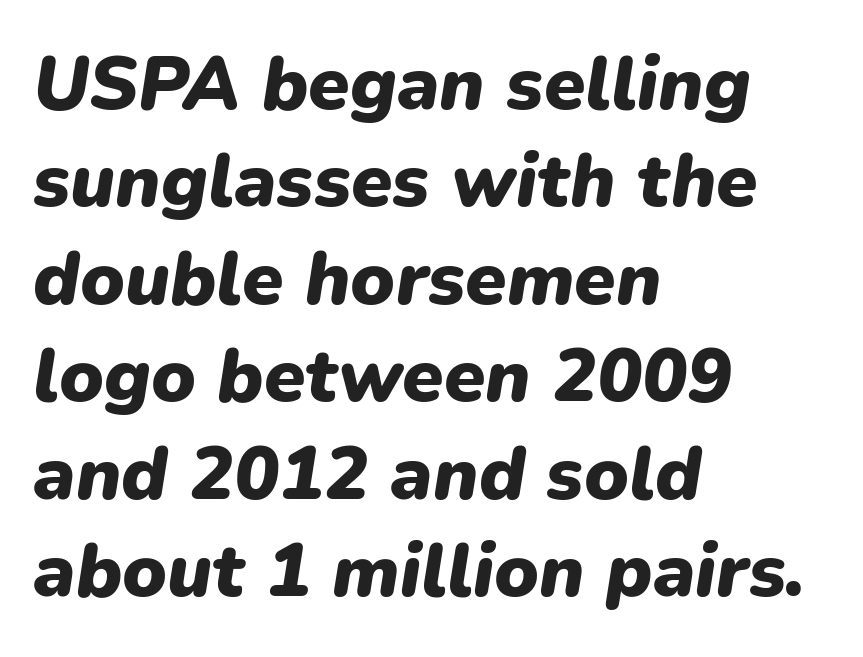
The image shows 75 px heavy type, italic (leaning right); set left-aligned, normal line spacing (1.3x), normal letter spacing, not underlined; low stroke contrast and a medium x-height.
